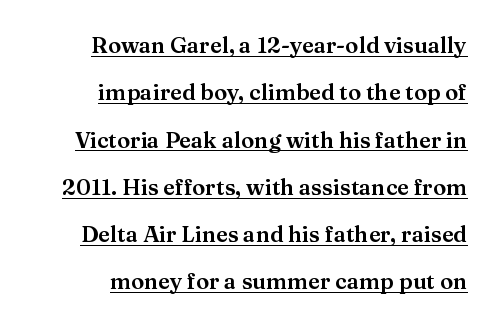
{"italic": "no", "underline": "yes", "align": "right", "line_spacing": "loose", "line_spacing_ratio": 2.15, "letter_spacing": "normal", "letter_spacing_em": 0.0, "glyph_px": 22}
